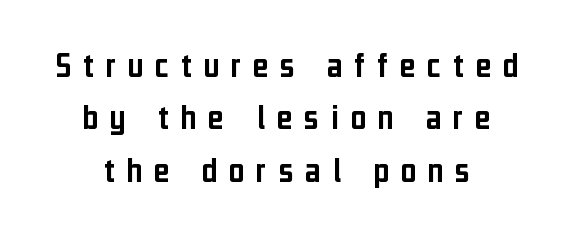
{"serif": "no", "italic": "no", "width": "condensed", "stroke_contrast": "low", "x_height": "medium", "monospaced": "no", "underline": "no", "align": "center", "line_spacing": "normal", "line_spacing_ratio": 1.38, "letter_spacing": "wide", "letter_spacing_em": 0.3, "glyph_px": 38}
